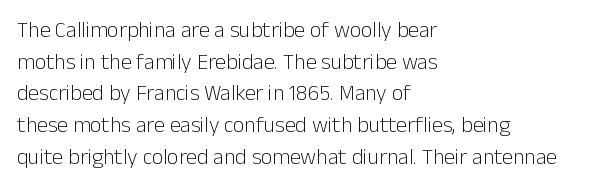
Ordinary non-slanted type is in use. Whoever set this chose a conventional vertical rhythm. Nothing unusual about the tracking: characters are spaced as the font intends. Every row of glyphs begins at an identical x-position on the left.
